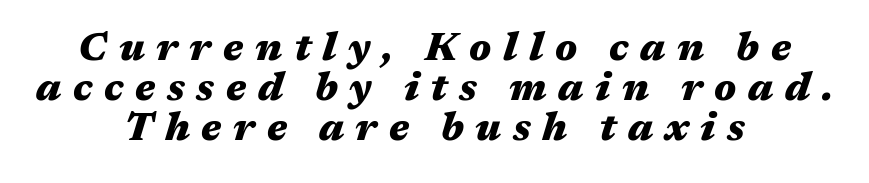
Q: Is the text bold? A: Yes.
Q: Is the text italic (slanted)? A: Yes, it leans right by about 17 degrees.
Q: Is the text underlined? A: No.
Q: How is the paragraph aligned? A: Centered.
Q: Is the spacing between letters normal or unusually wide? A: Unusually wide.
Q: Is the spacing between lines tight, normal or loose? A: Tight.
Q: Width (condensed, normal, or wide)? A: Wide.
Q: Stroke contrast? A: Medium.
Q: x-height? A: Medium.
Q: Monospaced? A: No.
